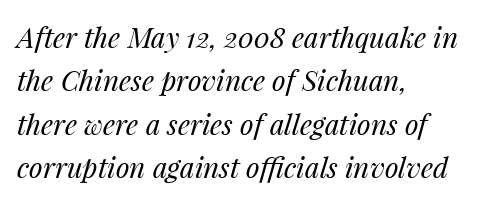
Q: Is the text bold? A: No.
Q: Is the text italic (slanted)? A: Yes, it leans right by about 14 degrees.
Q: Is the text underlined? A: No.
Q: How is the paragraph aligned? A: Left-aligned.
Q: Is the spacing between letters normal or unusually wide? A: Normal.
Q: Is the spacing between lines tight, normal or loose? A: Normal.
Q: Width (condensed, normal, or wide)? A: Normal.
Q: Stroke contrast? A: Medium.
Q: x-height? A: Medium.
Q: Monospaced? A: No.
